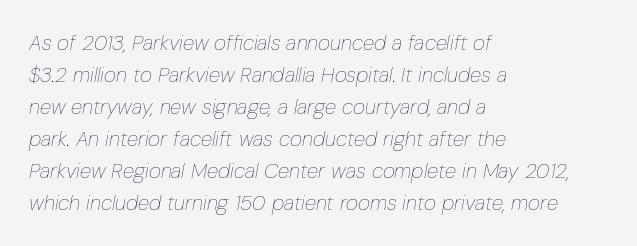
{"italic": "yes", "lean": "right", "slant_degrees": 10, "bold": "no", "underline": "no", "align": "left", "line_spacing": "normal", "line_spacing_ratio": 1.52, "letter_spacing": "normal", "letter_spacing_em": 0.0, "glyph_px": 21}
